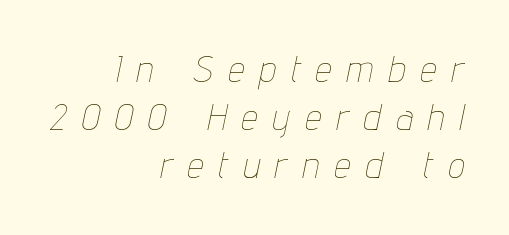
The image shows 36 px thin, condensed type, italic (leaning right); set right-aligned, normal line spacing (1.34x), unusually wide letter spacing (+0.44 em), not underlined; low stroke contrast and a medium x-height.
